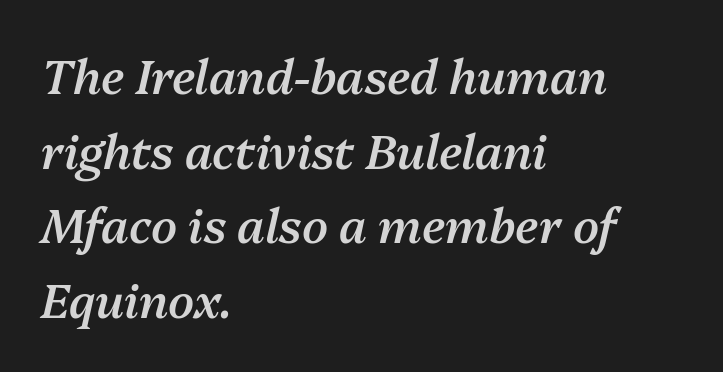
Vertical spacing — default. Each glyph is drawn with semibold strokes, heavier than normal yet not fully bold. The font's italic variant was chosen for this text. Rule under the text: the space is simply empty. This sample has the flowing, uneven cadence of proportional lettering.
